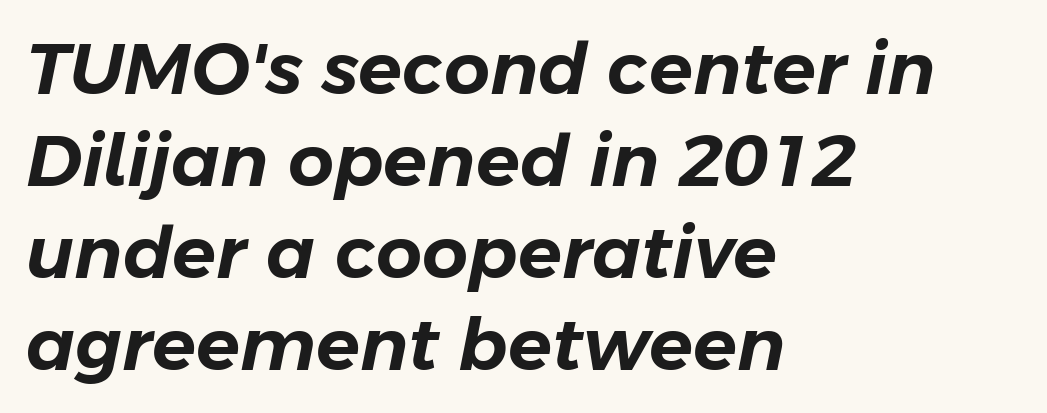
{"italic": "yes", "lean": "right", "slant_degrees": 11, "width": "normal", "stroke_contrast": "low", "x_height": "medium", "monospaced": "no", "underline": "no", "align": "left", "line_spacing": "normal", "line_spacing_ratio": 1.28, "letter_spacing": "normal", "letter_spacing_em": 0.0, "glyph_px": 72}
